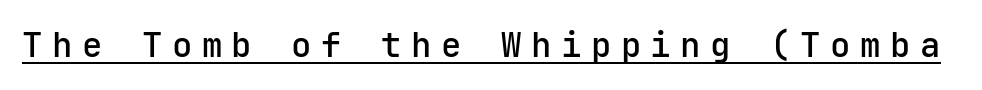
{"serif": "no", "italic": "no", "bold": "semi", "weight": "semibold", "width": "normal", "stroke_contrast": "low", "x_height": "medium", "underline": "yes", "letter_spacing": "wide", "letter_spacing_em": 0.28, "glyph_px": 34}
